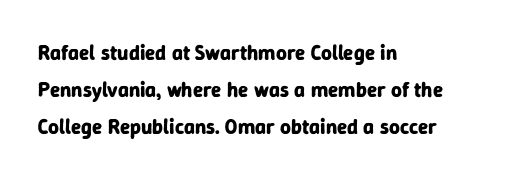
Bare-footed words on every line. Line starts are locked; line ends wander. The type is set solid horizontally, with unmodified tracking. In terms of posture, this sample is upright. Heavy-handed strokes throughout: this text is bold.
